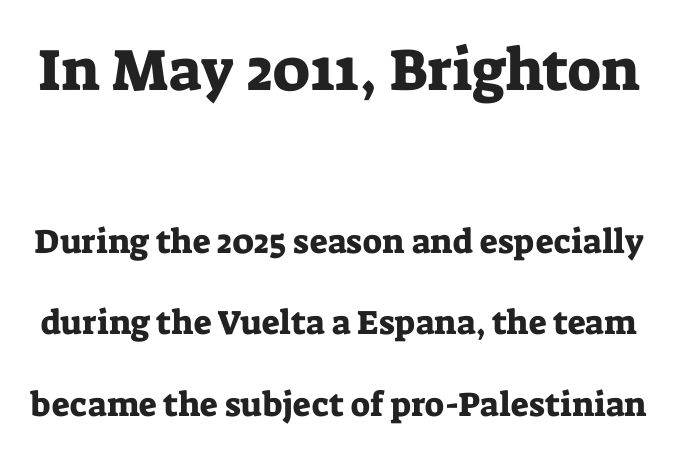
The image shows 59 px serif type, upright; set loose line spacing (2.39x), normal letter spacing, not underlined; the first (top) block is 1.74x larger; low stroke contrast and a medium x-height.
